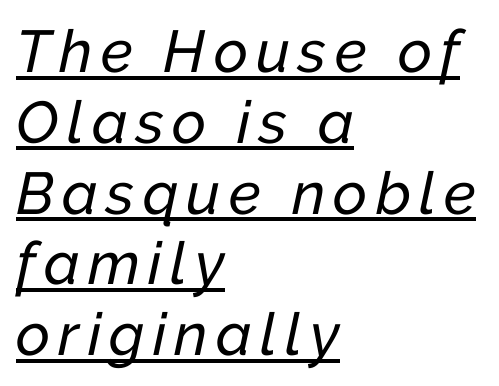
Q: Is the text italic (slanted)? A: Yes, it leans right by about 12 degrees.
Q: Is the text underlined? A: Yes.
Q: How is the paragraph aligned? A: Left-aligned.
Q: Width (condensed, normal, or wide)? A: Normal.
Q: Stroke contrast? A: Low.
Q: x-height? A: Medium.
Q: Monospaced? A: No.
